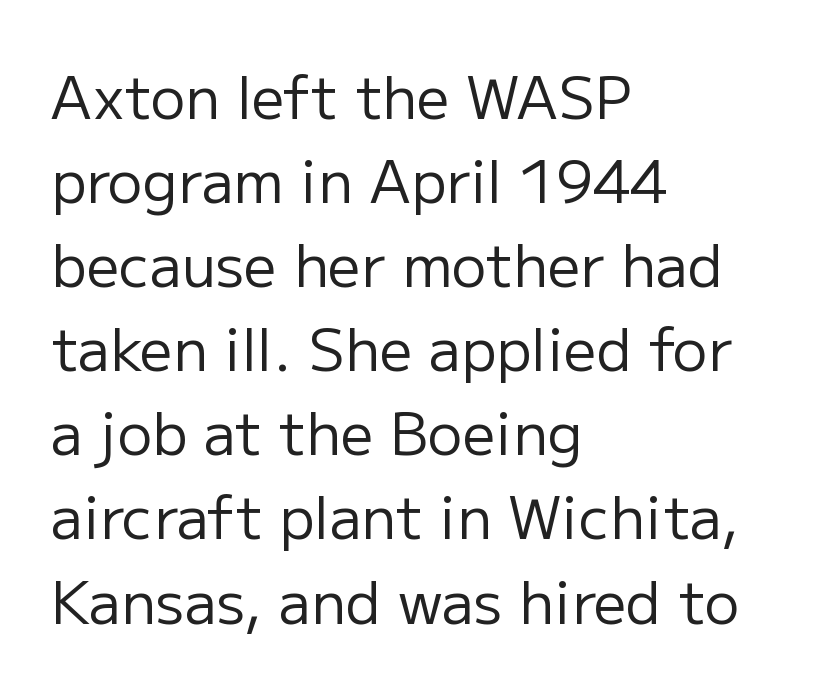
Q: Is the text bold? A: No.
Q: Is the text italic (slanted)? A: No, it is upright.
Q: Is the typeface a serif or a sans-serif typeface? A: Sans-serif.
Q: Is the text underlined? A: No.
Q: How is the paragraph aligned? A: Left-aligned.
Q: Is the spacing between letters normal or unusually wide? A: Normal.
Q: Is the spacing between lines tight, normal or loose? A: Normal.
Q: Width (condensed, normal, or wide)? A: Normal.
Q: Stroke contrast? A: Low.
Q: x-height? A: Medium.
Q: Monospaced? A: No.
